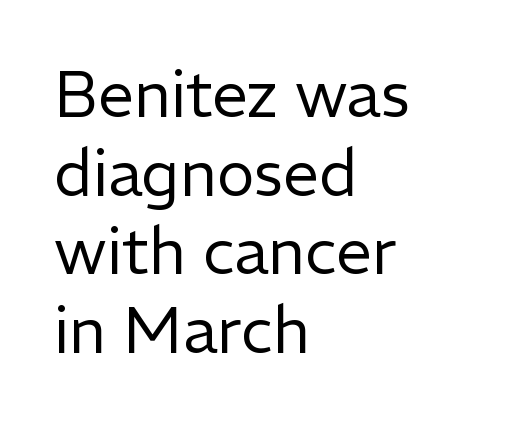
The image shows 64 px regular-weight sans-serif type, upright; set left-aligned, line spacing 1.23x, normal letter spacing, not underlined; low stroke contrast and a medium x-height.
